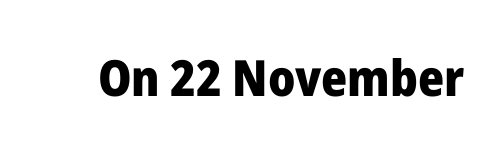
Q: Is the text bold? A: Yes.
Q: Is the text italic (slanted)? A: No, it is upright.
Q: Is the typeface a serif or a sans-serif typeface? A: Sans-serif.
Q: Is the text underlined? A: No.
Q: Is the spacing between letters normal or unusually wide? A: Normal.
Q: Width (condensed, normal, or wide)? A: Normal.
Q: Stroke contrast? A: Low.
Q: x-height? A: Medium.
Q: Monospaced? A: No.
